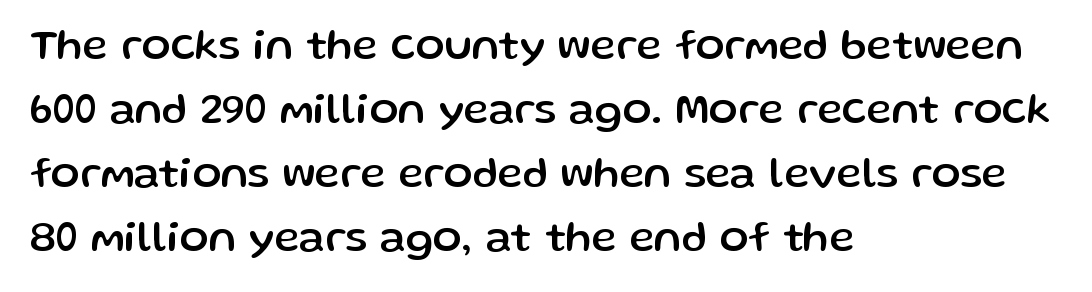
If you drew a line through each stem, it would be perfectly vertical. Vertical spacing — default. The horizontal fit of the characters is conventional and even. The glyphs are unaccompanied by any horizontal stroke below them. These lines are rendered in a variable-pitch font.
